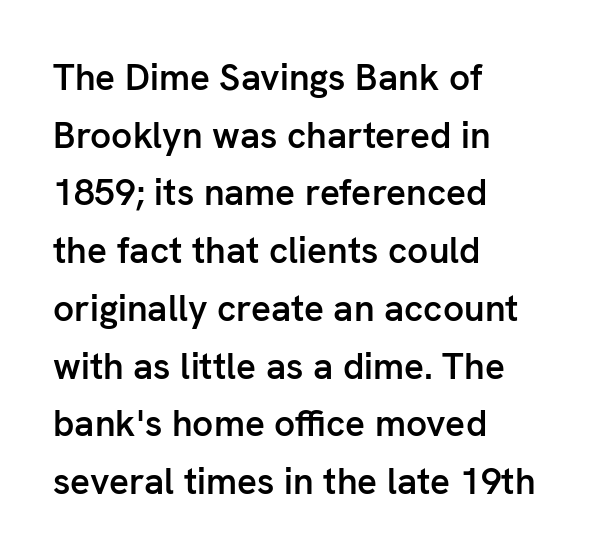
The image shows 37 px semibold sans-serif type, upright; set left-aligned, normal line spacing (1.56x), normal letter spacing, not underlined; low stroke contrast and a medium x-height.
